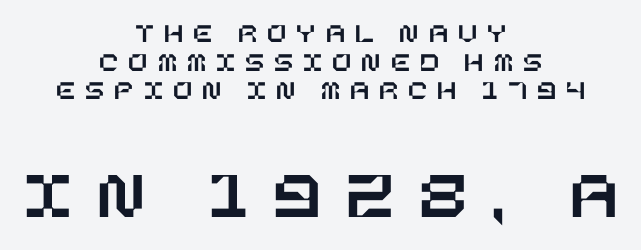
The more generous point size was reserved for the lower chunk. The rendering inserts visible extra space after every character. If you folded the block vertically in half, each line would mirror itself in length. The space directly below the letters is spotless. The letters stand straight up with perfectly vertical stems. The lines are packed closely together with very little leading.
